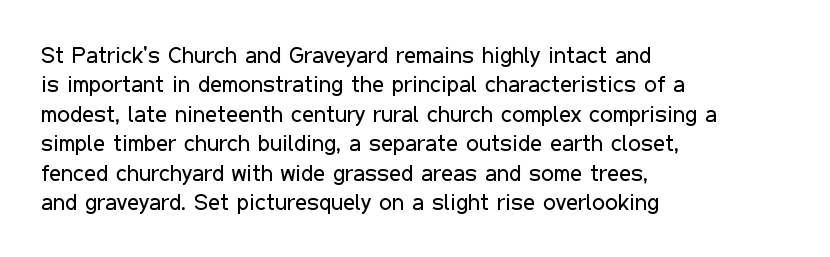
It's the straight-up-and-down kind of type. The face used here is rendered with its standard letterfit. The setting favours the left margin, as ordinary paragraphs usually do. This is not heavy type; no bold has been used. Interline gaps are of average width in this sample.
